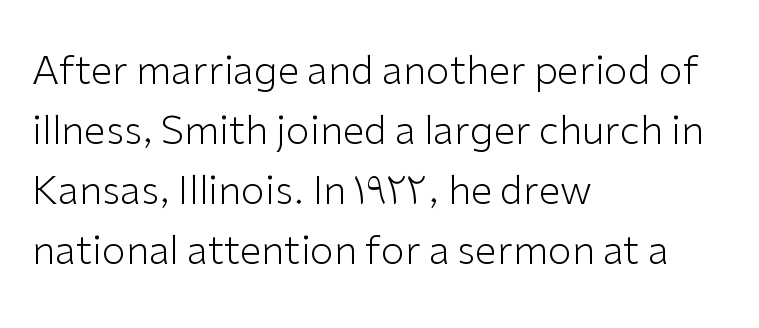
{"serif": "no", "italic": "no", "bold": "no", "weight": "light", "width": "normal", "stroke_contrast": "low", "x_height": "medium", "monospaced": "no", "underline": "no", "align": "left", "line_spacing": "normal", "line_spacing_ratio": 1.54, "letter_spacing": "normal", "letter_spacing_em": 0.0, "glyph_px": 39}
